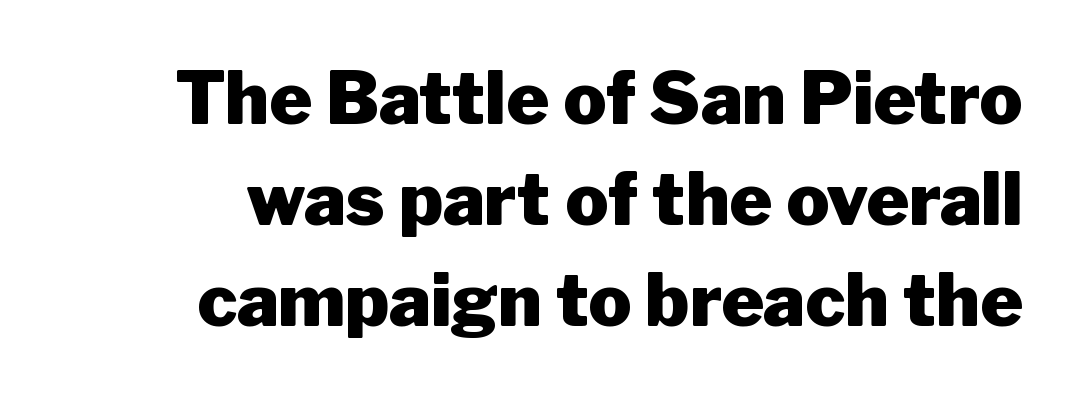
Does the weight exceed regular? Yes, all the way to bold. Compared with typical body copy, the letter spacing here is the same. Rule under the text: the space is simply empty. Type style note: lacks serifs. Rendered with straight, roman letterforms.
